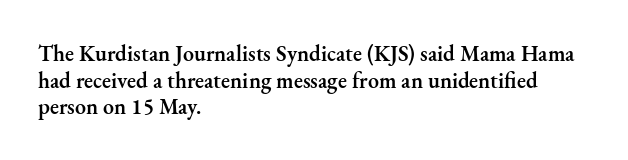
No word sits above an underline. The setting favours the left margin, as ordinary paragraphs usually do. This is the in-between weight designers call semibold or demi. This is the regular roman posture of the typeface. Observe the ordinary spacing: letters are neighbours, not strangers.
